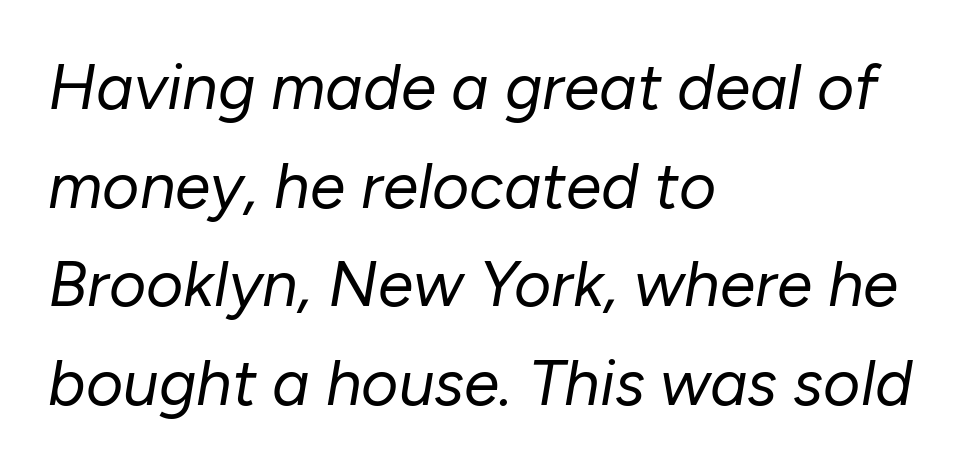
{"italic": "yes", "lean": "right", "slant_degrees": 10, "bold": "no", "weight": "regular", "width": "normal", "stroke_contrast": "low", "x_height": "medium", "monospaced": "no", "underline": "no", "align": "left", "line_spacing": "normal", "line_spacing_ratio": 1.54, "letter_spacing": "normal", "letter_spacing_em": 0.0, "glyph_px": 64}
